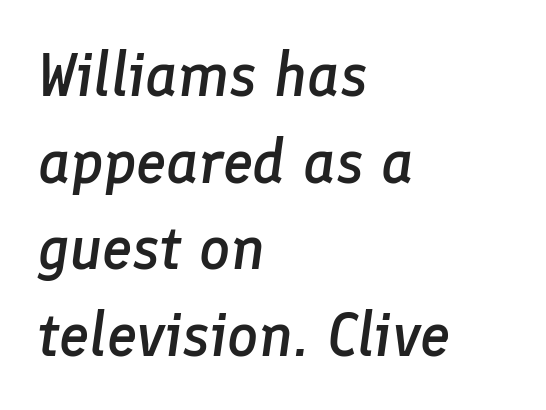
The image shows 61 px semibold type, italic (leaning right); set left-aligned, normal line spacing (1.42x), normal letter spacing, not underlined; low stroke contrast and a medium x-height.
